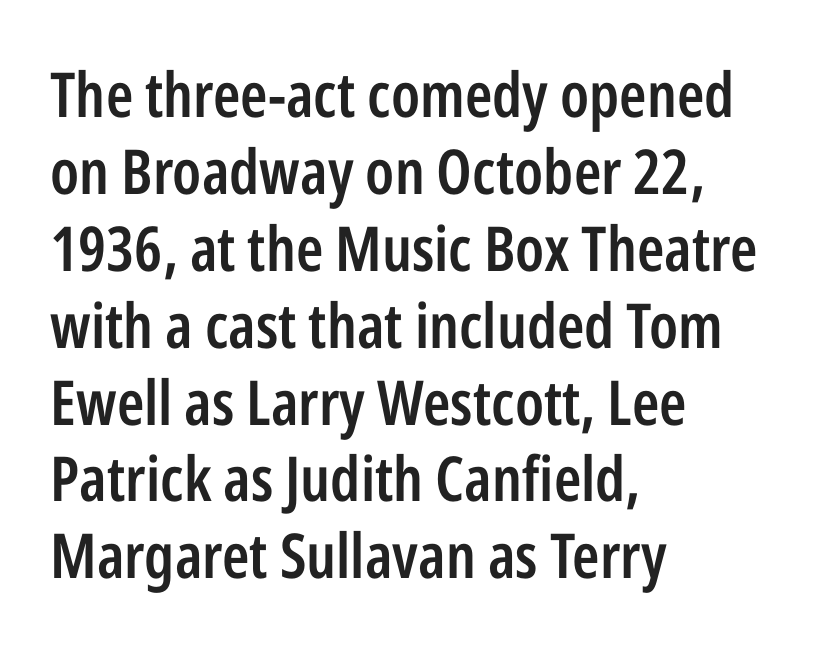
The image shows 62 px semibold, condensed sans-serif type, upright; set left-aligned, line spacing 1.24x, normal letter spacing, not underlined; low stroke contrast and a medium x-height.
